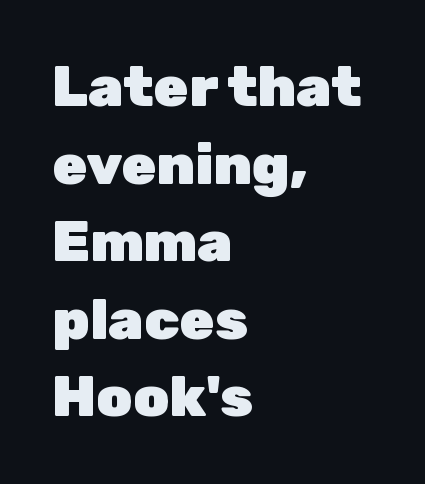
The image shows 57 px heavy sans-serif type, upright; set left-aligned, normal line spacing (1.36x), normal letter spacing, not underlined; low stroke contrast and a medium x-height.
